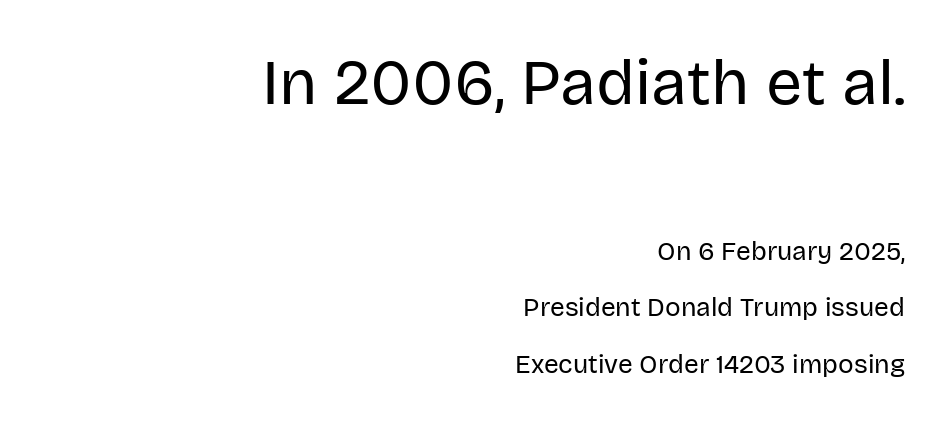
{"serif": "no", "italic": "no", "bold": "no", "weight": "regular", "width": "normal", "stroke_contrast": "low", "x_height": "large", "monospaced": "no", "underline": "no", "align": "right", "line_spacing": "loose", "line_spacing_ratio": 2.18, "letter_spacing": "normal", "letter_spacing_em": 0.0, "larger_block": "first", "size_ratio": 2.46, "glyph_px": 64}
